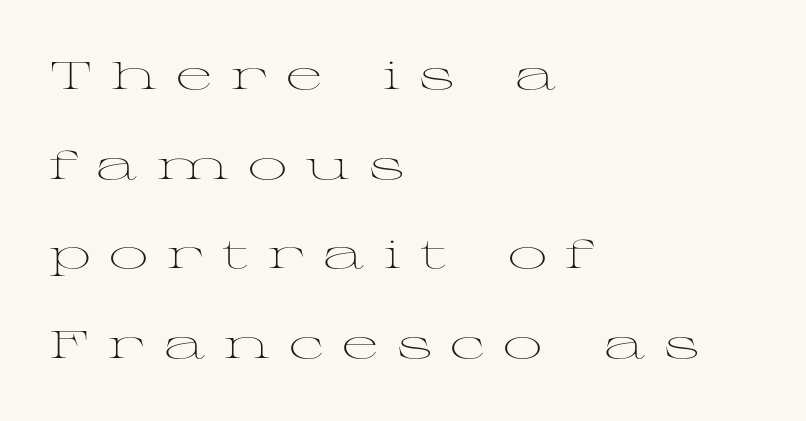
Q: Is the text bold? A: No.
Q: Is the text italic (slanted)? A: No, it is upright.
Q: Is the typeface a serif or a sans-serif typeface? A: Serif.
Q: Is the text underlined? A: No.
Q: How is the paragraph aligned? A: Left-aligned.
Q: Is the spacing between letters normal or unusually wide? A: Unusually wide.
Q: Is the spacing between lines tight, normal or loose? A: Loose.
Q: Width (condensed, normal, or wide)? A: Wide.
Q: Stroke contrast? A: Medium.
Q: x-height? A: Medium.
Q: Monospaced? A: No.
